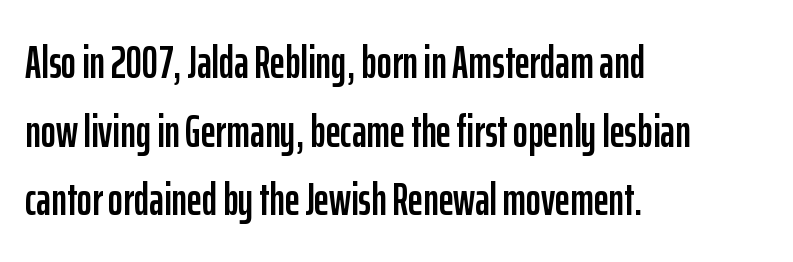
The image shows 46 px condensed sans-serif type, upright; set left-aligned, normal line spacing (1.49x), normal letter spacing, not underlined; low stroke contrast and a medium x-height.
